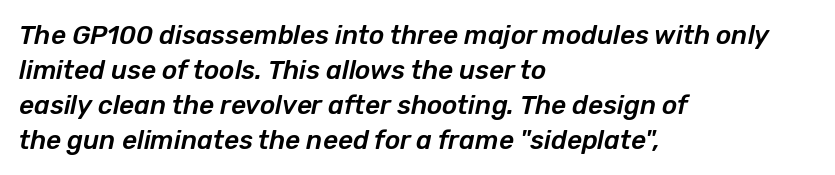
Q: Is the text italic (slanted)? A: Yes, it leans right by about 12 degrees.
Q: Is the text underlined? A: No.
Q: How is the paragraph aligned? A: Left-aligned.
Q: Is the spacing between letters normal or unusually wide? A: Normal.
Q: Is the spacing between lines tight, normal or loose? A: Normal.
